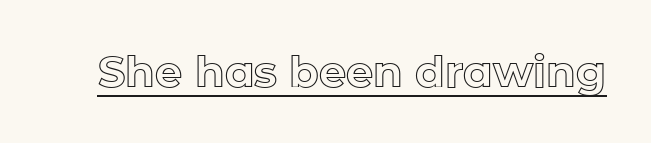
Q: Is the text italic (slanted)? A: No, it is upright.
Q: Is the text underlined? A: Yes.
Q: Is the spacing between letters normal or unusually wide? A: Normal.
Q: Width (condensed, normal, or wide)? A: Normal.
Q: x-height? A: Medium.
Q: Monospaced? A: No.
